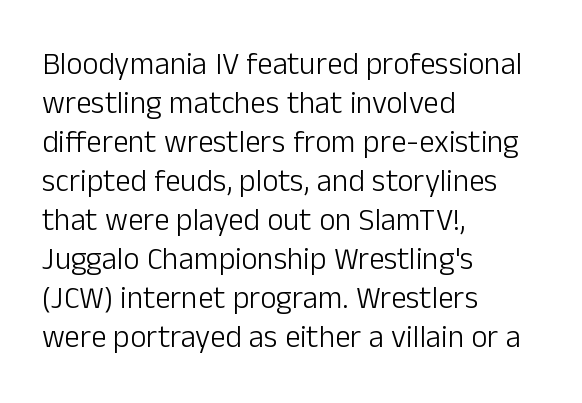
{"serif": "no", "italic": "no", "bold": "no", "weight": "light", "width": "normal", "stroke_contrast": "low", "x_height": "medium", "monospaced": "no", "underline": "no", "align": "left", "line_spacing": "normal", "line_spacing_ratio": 1.26, "letter_spacing": "normal", "letter_spacing_em": 0.0, "glyph_px": 31}
